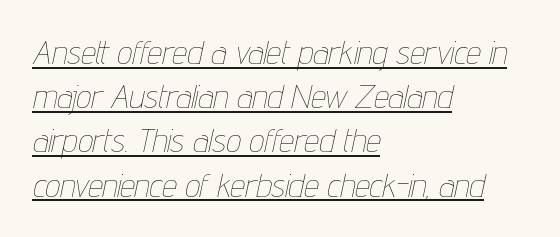
The image shows 33 px thin, condensed type, italic (leaning right); set left-aligned, normal line spacing (1.34x), normal letter spacing, underlined; low stroke contrast and a medium x-height.
